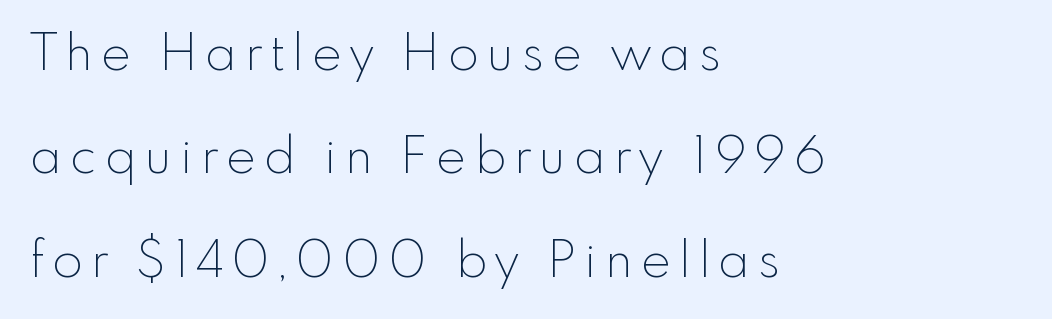
The image shows 50 px thin sans-serif type, upright; set left-aligned, loose line spacing (2.07x), not underlined; a small x-height.
